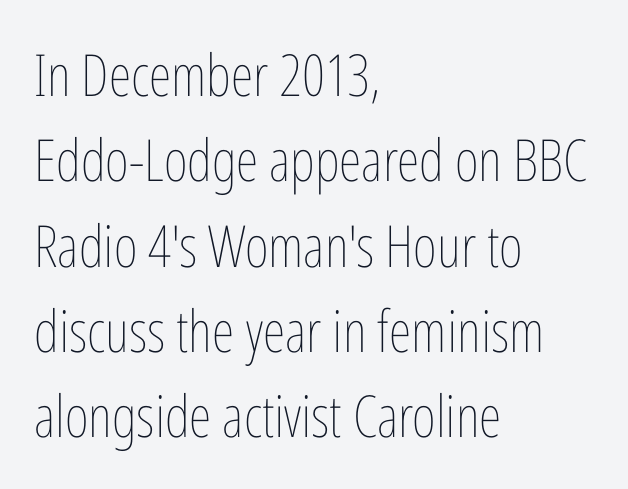
A typesetter would call this leading conventional body-copy spacing. One-word summary of the alignment: left. Unbolded letterforms with no extra heft. Descender tails drop into unmarked territory. The typography opts for an upright posture over an oblique one. Nobody touched the tracking dial on this one.
